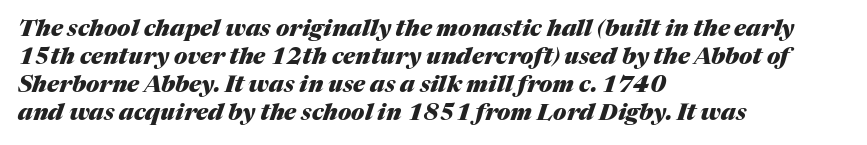
{"italic": "yes", "lean": "right", "slant_degrees": 17, "bold": "yes", "underline": "no", "align": "left", "line_spacing_ratio": 1.22, "letter_spacing": "normal", "letter_spacing_em": 0.0, "glyph_px": 23}
